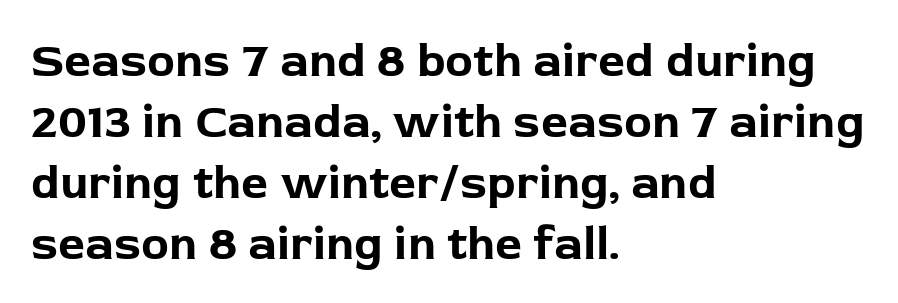
Is this a sans? Yes — the strokes have no serifs. The letters stand upright; this is a roman face. Character widths vary here, with narrow letters taking less room than wide ones. Casual observation: everything's shoved over to the left. Default kerning and tracking; the words read as compact shapes. The passage shown is not underscored anywhere.
